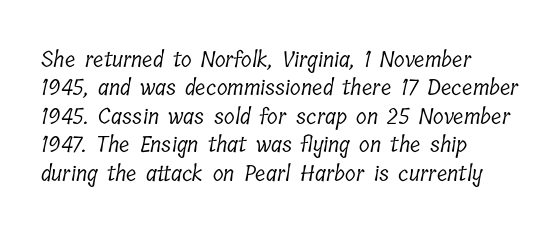
Students, note that the glyphs here touch the page at normal intervals. Leading: standard. The foot of each line stays bare and open. The typesetter chose a ragged-right arrangement here.
